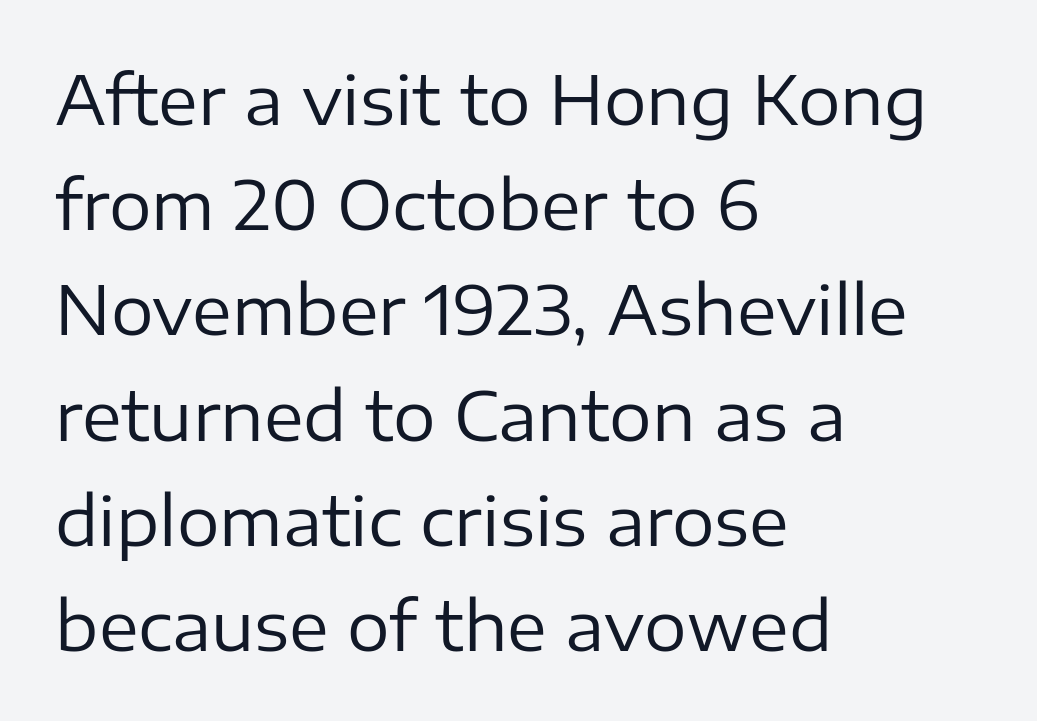
Q: Is the text bold? A: No.
Q: Is the text italic (slanted)? A: No, it is upright.
Q: Is the typeface a serif or a sans-serif typeface? A: Sans-serif.
Q: Is the text underlined? A: No.
Q: How is the paragraph aligned? A: Left-aligned.
Q: Is the spacing between letters normal or unusually wide? A: Normal.
Q: Is the spacing between lines tight, normal or loose? A: Normal.
Q: Width (condensed, normal, or wide)? A: Normal.
Q: Stroke contrast? A: Low.
Q: x-height? A: Medium.
Q: Monospaced? A: No.
